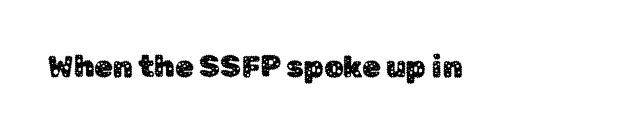
{"serif": "no", "italic": "no", "width": "normal", "stroke_contrast": "low", "x_height": "medium", "monospaced": "no", "underline": "no", "letter_spacing": "normal", "letter_spacing_em": 0.0, "glyph_px": 30}
